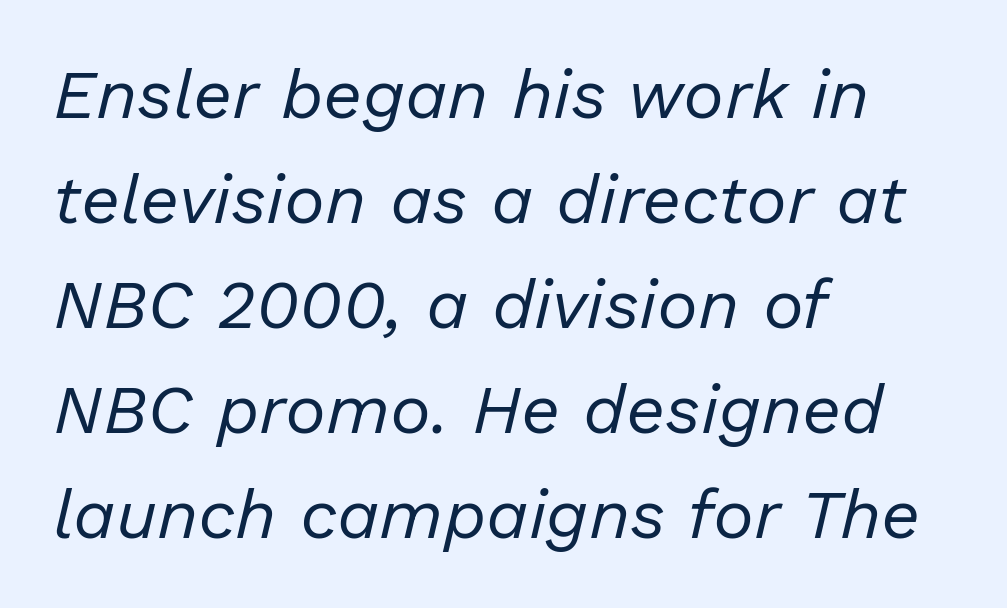
The rendering uses natural spacing where letterforms have individual widths. The rag falls on the right side of this text block. Regarding leading, the lines here are spaced in the standard way. The passage shown is not underscored anywhere. Compared with a typical body face, this is equally light or lighter still.
